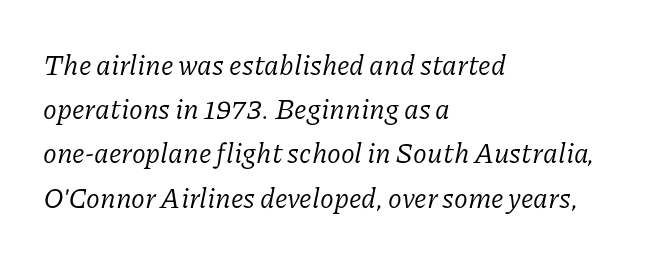
Q: Is the text bold? A: No.
Q: Is the text italic (slanted)? A: Yes, it leans right by about 11 degrees.
Q: Is the typeface a serif or a sans-serif typeface? A: Serif.
Q: Is the text underlined? A: No.
Q: How is the paragraph aligned? A: Left-aligned.
Q: Is the spacing between letters normal or unusually wide? A: Normal.
Q: Is the spacing between lines tight, normal or loose? A: Normal.
Q: Width (condensed, normal, or wide)? A: Normal.
Q: Stroke contrast? A: Low.
Q: x-height? A: Medium.
Q: Monospaced? A: No.
